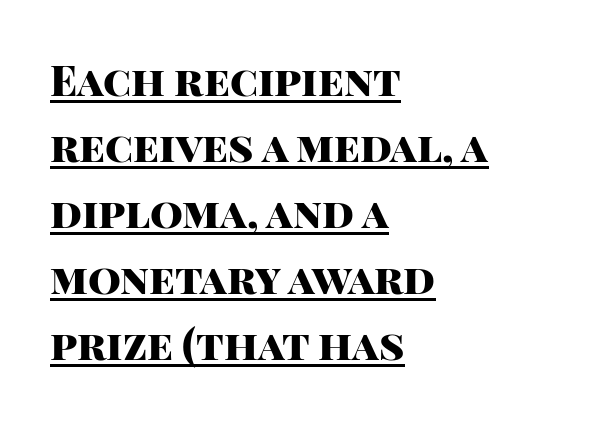
The image shows 42 px heavy sans-serif type, upright; set left-aligned, normal line spacing (1.57x), normal letter spacing, underlined; high stroke contrast and a large x-height.
